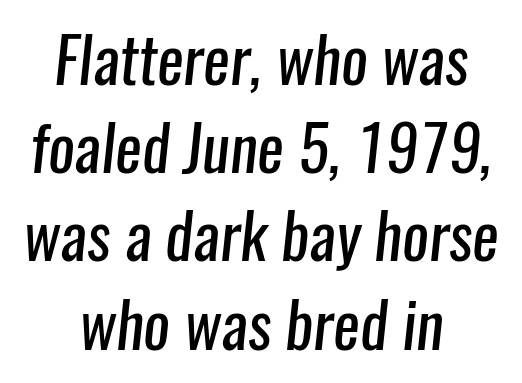
The image shows 63 px regular-weight, condensed sans-serif type; set centered, normal line spacing (1.4x), normal letter spacing, not underlined; low stroke contrast and a medium x-height.
